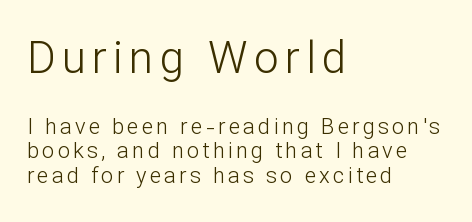
Note: no serifs on the glyphs. The letters advance in unequal steps, a hallmark of proportional type. Interline gaps are noticeably narrow in this sample. The face looks like a standard text weight, possibly lighter. One-word summary of the alignment: left.
